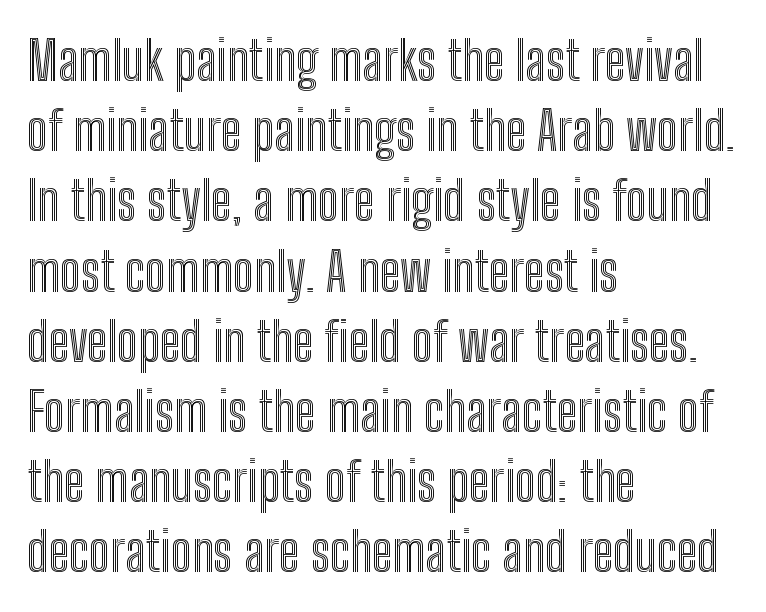
{"italic": "no", "width": "condensed", "x_height": "medium", "monospaced": "no", "underline": "no", "align": "left", "line_spacing": "normal", "line_spacing_ratio": 1.3, "letter_spacing": "normal", "letter_spacing_em": 0.0, "glyph_px": 54}
